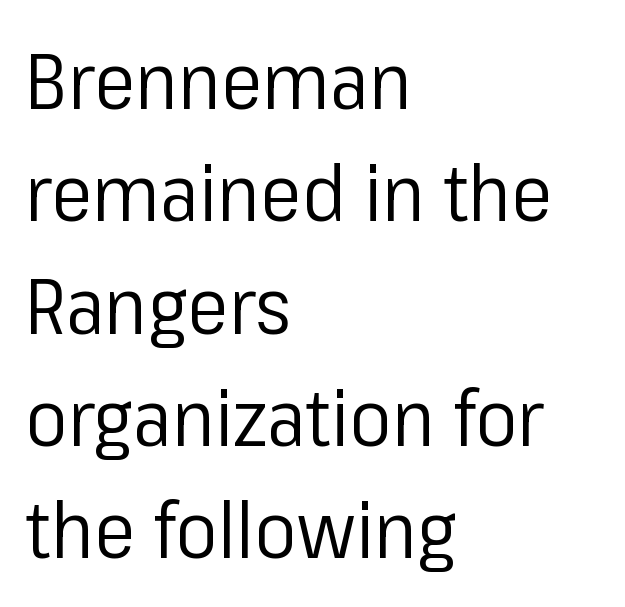
Q: Is the text bold? A: No.
Q: Is the text italic (slanted)? A: No, it is upright.
Q: Is the typeface a serif or a sans-serif typeface? A: Sans-serif.
Q: Is the text underlined? A: No.
Q: How is the paragraph aligned? A: Left-aligned.
Q: Is the spacing between letters normal or unusually wide? A: Normal.
Q: Is the spacing between lines tight, normal or loose? A: Normal.
Q: Width (condensed, normal, or wide)? A: Normal.
Q: Stroke contrast? A: Low.
Q: x-height? A: Medium.
Q: Monospaced? A: No.
